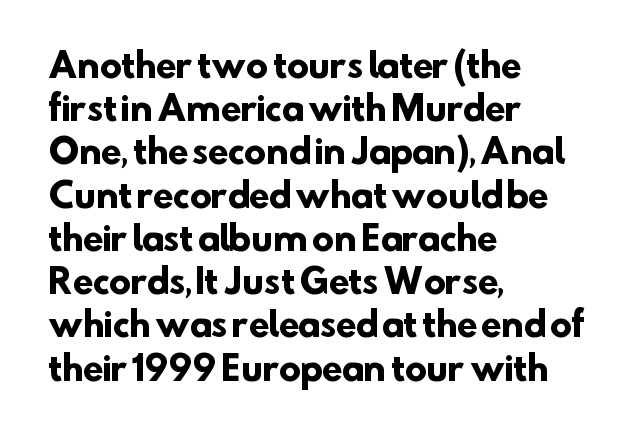
The rows are spaced the way most documents space them. The letters advance in unequal steps, a hallmark of proportional type. Anything drawn beneath the words? Only blank space. Casual observation: everything's shoved over to the left. How are the letters spaced? Ordinarily, with no added tracking.
